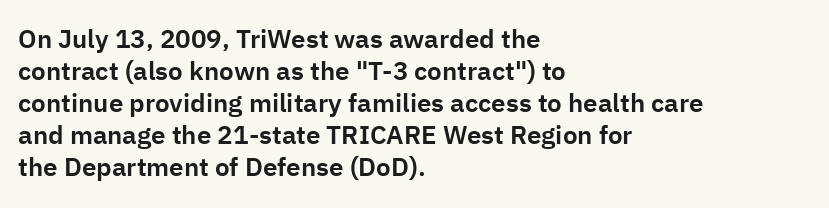
{"italic": "no", "underline": "no", "align": "left", "line_spacing_ratio": 1.23, "letter_spacing": "normal", "letter_spacing_em": 0.0, "glyph_px": 26}
